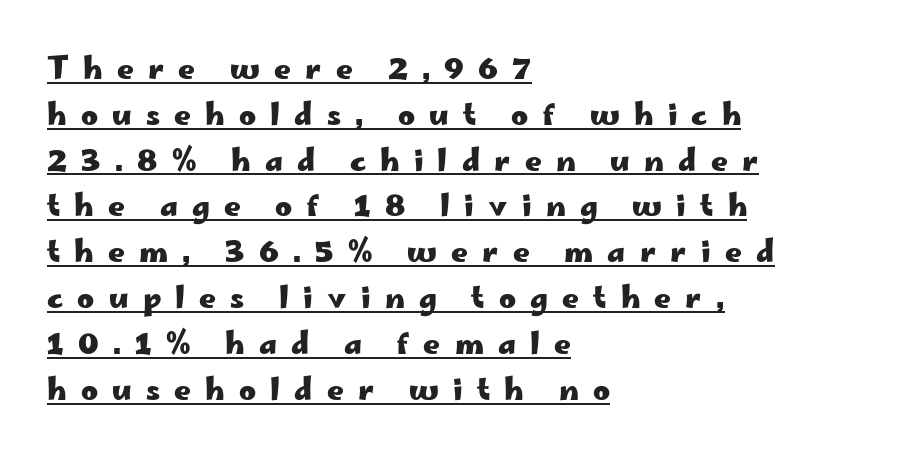
Q: Is the text bold? A: Yes.
Q: Is the text italic (slanted)? A: No, it is upright.
Q: Is the typeface a serif or a sans-serif typeface? A: Sans-serif.
Q: Is the text underlined? A: Yes.
Q: How is the paragraph aligned? A: Left-aligned.
Q: Is the spacing between letters normal or unusually wide? A: Unusually wide.
Q: Is the spacing between lines tight, normal or loose? A: Normal.
Q: Width (condensed, normal, or wide)? A: Wide.
Q: Stroke contrast? A: Low.
Q: x-height? A: Small.
Q: Monospaced? A: No.
